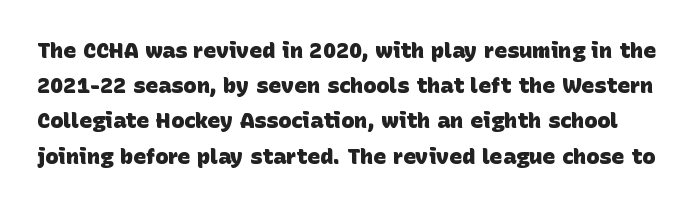
What stands out about the letter spacing? Nothing — it is the standard amount. Each glyph is drawn with heavy, bold strokes. Quick note: interline space is typical. Letters rest on an invisible, unmarked baseline.
